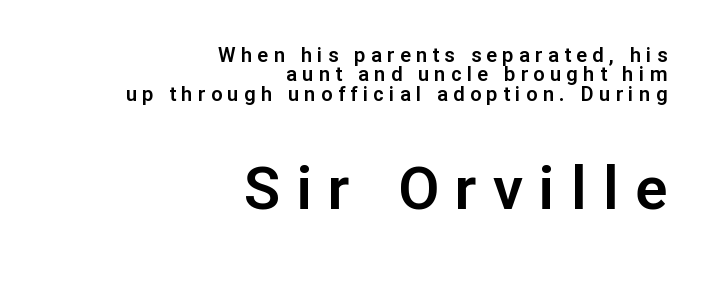
The text block is weighted toward the right margin, trailing off unevenly leftward. Caption: upper text group reduced, lower text group enlarged. Honestly, the letter spacing is so wide it's the main thing you notice. This rendering features lettering with no underline. Varying glyph widths throughout — classic text-font behaviour.
